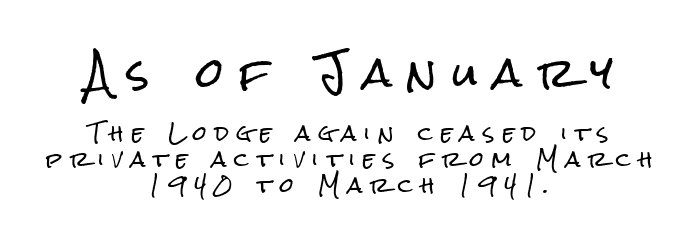
{"serif": "no", "italic": "no", "width": "condensed", "stroke_contrast": "low", "x_height": "medium", "monospaced": "no", "underline": "no", "align": "center", "line_spacing": "normal", "line_spacing_ratio": 1.32, "letter_spacing": "wide", "letter_spacing_em": 0.41, "larger_block": "first", "size_ratio": 1.95, "glyph_px": 39}
